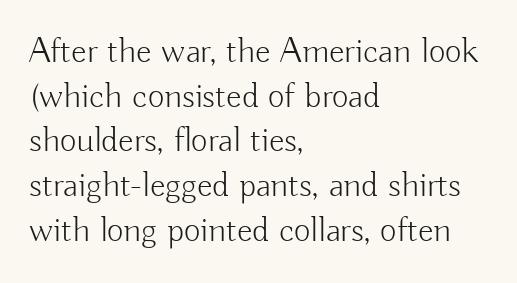
The image shows 36 px light sans-serif type, upright; set left-aligned, line spacing 1.24x, normal letter spacing, not underlined; low stroke contrast and a small x-height.
